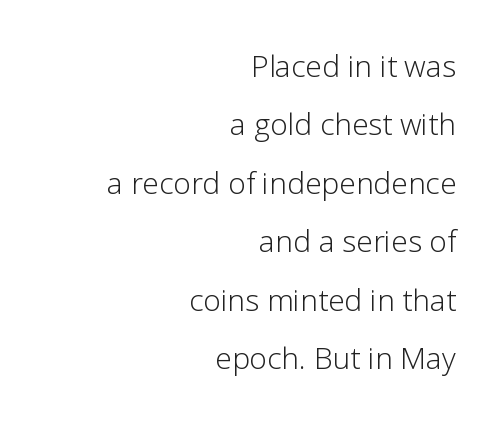
{"serif": "no", "italic": "no", "bold": "no", "weight": "light", "width": "normal", "stroke_contrast": "low", "x_height": "medium", "monospaced": "no", "underline": "no", "align": "right", "line_spacing": "loose", "line_spacing_ratio": 1.95, "letter_spacing": "normal", "letter_spacing_em": 0.0, "glyph_px": 30}
